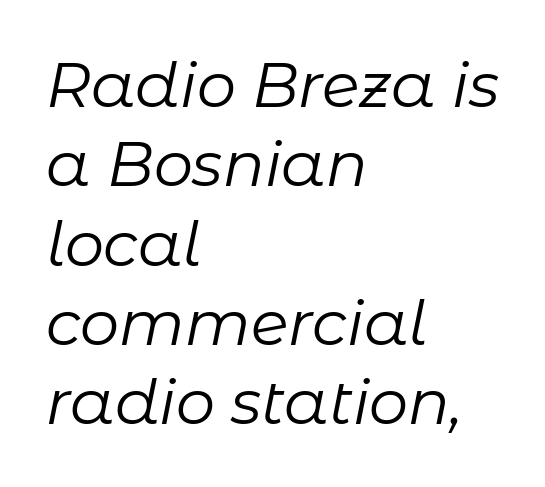
The image shows 62 px regular-weight type, italic (leaning right); set left-aligned, normal line spacing (1.28x), normal letter spacing, not underlined; low stroke contrast and a medium x-height.
